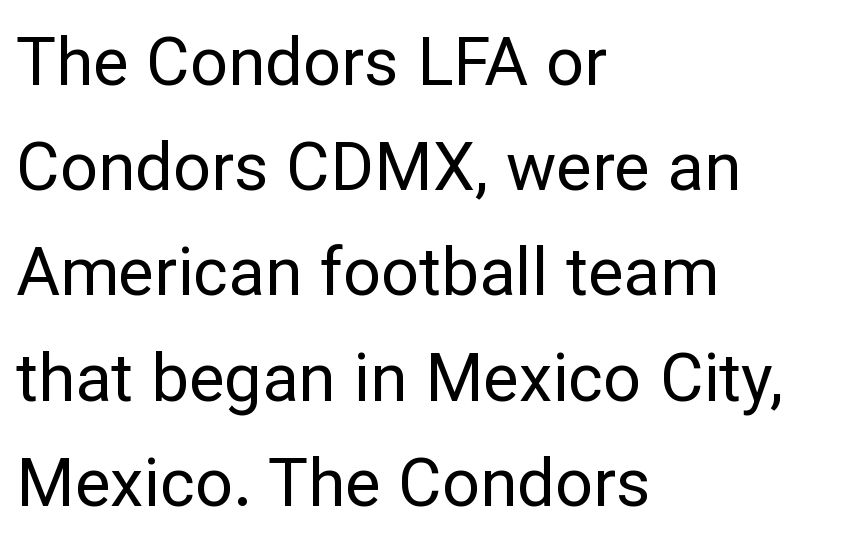
Q: Is the text bold? A: No.
Q: Is the text italic (slanted)? A: No, it is upright.
Q: Is the typeface a serif or a sans-serif typeface? A: Sans-serif.
Q: Is the text underlined? A: No.
Q: How is the paragraph aligned? A: Left-aligned.
Q: Is the spacing between letters normal or unusually wide? A: Normal.
Q: Is the spacing between lines tight, normal or loose? A: Normal.
Q: Width (condensed, normal, or wide)? A: Normal.
Q: Stroke contrast? A: Low.
Q: x-height? A: Medium.
Q: Monospaced? A: No.
